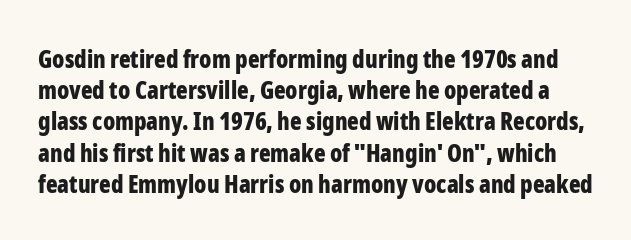
Compared with an ordinary text face, these strokes are far heavier — a full bold. Rows of type keep a routine distance in the vertical direction. Honestly, there is no underline to notice here at all. Posture: straight, roman, zero tilt.
